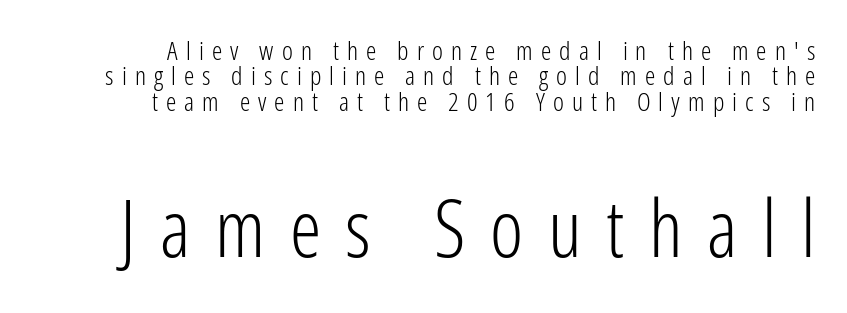
The image shows 79 px light, condensed sans-serif type, upright; set right-aligned, tight line spacing (0.98x), unusually wide letter spacing (+0.31 em), not underlined; the second (bottom) block is 3.04x larger; low stroke contrast and a medium x-height.
